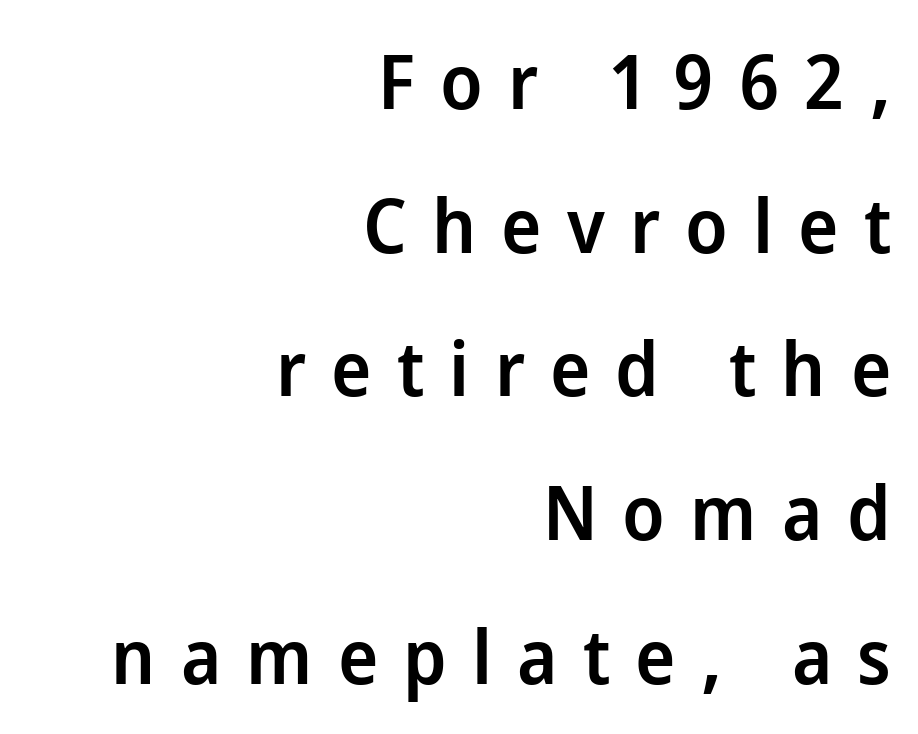
{"serif": "no", "italic": "no", "bold": "semi", "weight": "semibold", "width": "normal", "stroke_contrast": "low", "x_height": "medium", "monospaced": "no", "underline": "no", "align": "right", "line_spacing_ratio": 1.89, "letter_spacing": "wide", "letter_spacing_em": 0.33, "glyph_px": 76}
